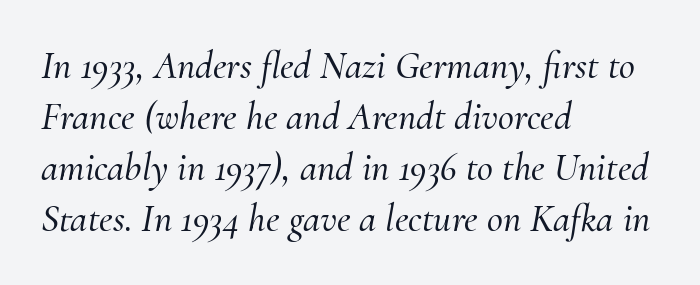
The image shows 39 px serif type, italic (leaning right); set left-aligned, normal line spacing (1.31x), normal letter spacing, not underlined; medium stroke contrast and a small x-height.
